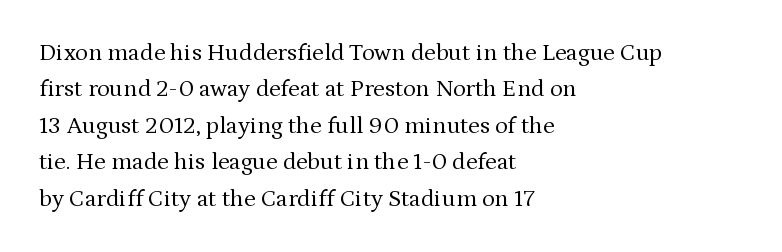
Q: Is the text bold? A: No.
Q: Is the text italic (slanted)? A: No, it is upright.
Q: Is the text underlined? A: No.
Q: How is the paragraph aligned? A: Left-aligned.
Q: Is the spacing between letters normal or unusually wide? A: Normal.
Q: Is the spacing between lines tight, normal or loose? A: Normal.
